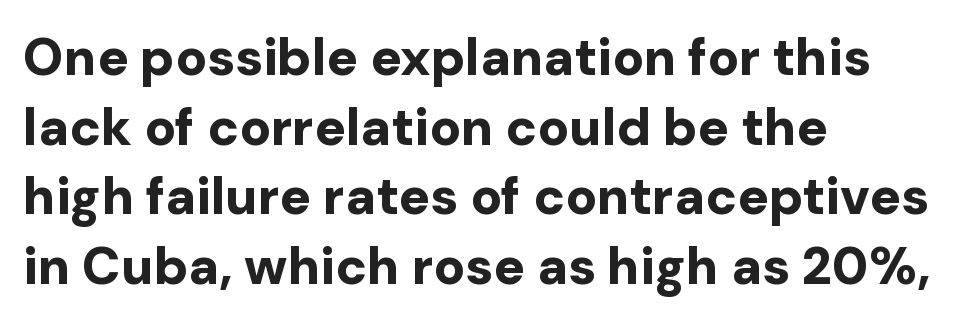
Q: Is the text bold? A: Yes.
Q: Is the text italic (slanted)? A: No, it is upright.
Q: Is the typeface a serif or a sans-serif typeface? A: Sans-serif.
Q: Is the text underlined? A: No.
Q: How is the paragraph aligned? A: Left-aligned.
Q: Is the spacing between letters normal or unusually wide? A: Normal.
Q: Is the spacing between lines tight, normal or loose? A: Normal.
Q: Width (condensed, normal, or wide)? A: Normal.
Q: Stroke contrast? A: Low.
Q: x-height? A: Medium.
Q: Monospaced? A: No.
